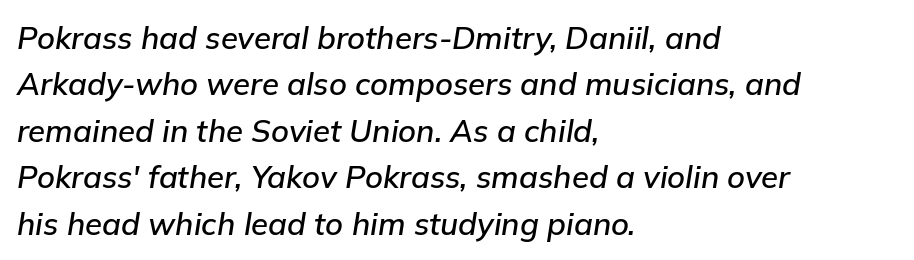
Leading: standard. The face used here is rendered with its standard letterfit. It's the slanting kind of type. Descender tails drop into unmarked territory. Leftover space on each line is placed entirely after the last word.
